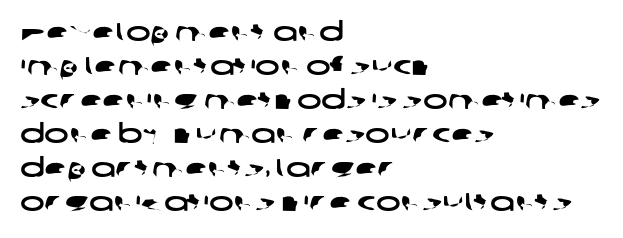
{"underline": "no", "align": "left", "line_spacing": "normal", "line_spacing_ratio": 1.31, "letter_spacing": "normal", "letter_spacing_em": 0.0, "glyph_px": 26}
